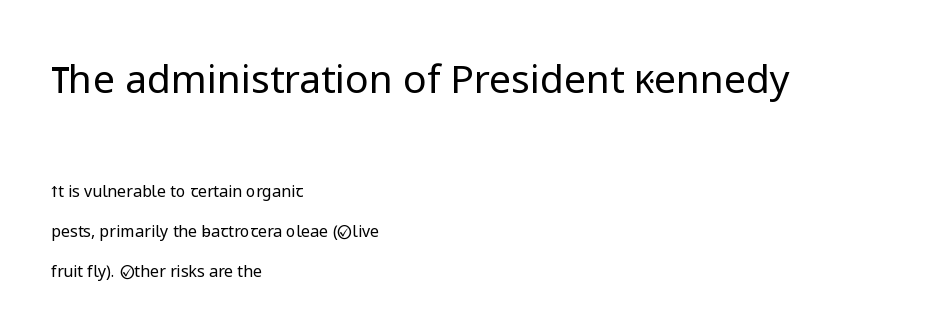
Q: Is the text bold? A: No.
Q: Is the text italic (slanted)? A: No, it is upright.
Q: Is the typeface a serif or a sans-serif typeface? A: Sans-serif.
Q: Is the text underlined? A: No.
Q: How is the paragraph aligned? A: Left-aligned.
Q: Is the spacing between letters normal or unusually wide? A: Normal.
Q: Is the spacing between lines tight, normal or loose? A: Loose.
Q: Which block of text is set in a larger size, the first (top) or the second (bottom)? A: The first (top) one.
Q: Width (condensed, normal, or wide)? A: Normal.
Q: Stroke contrast? A: Low.
Q: x-height? A: Medium.
Q: Monospaced? A: No.
